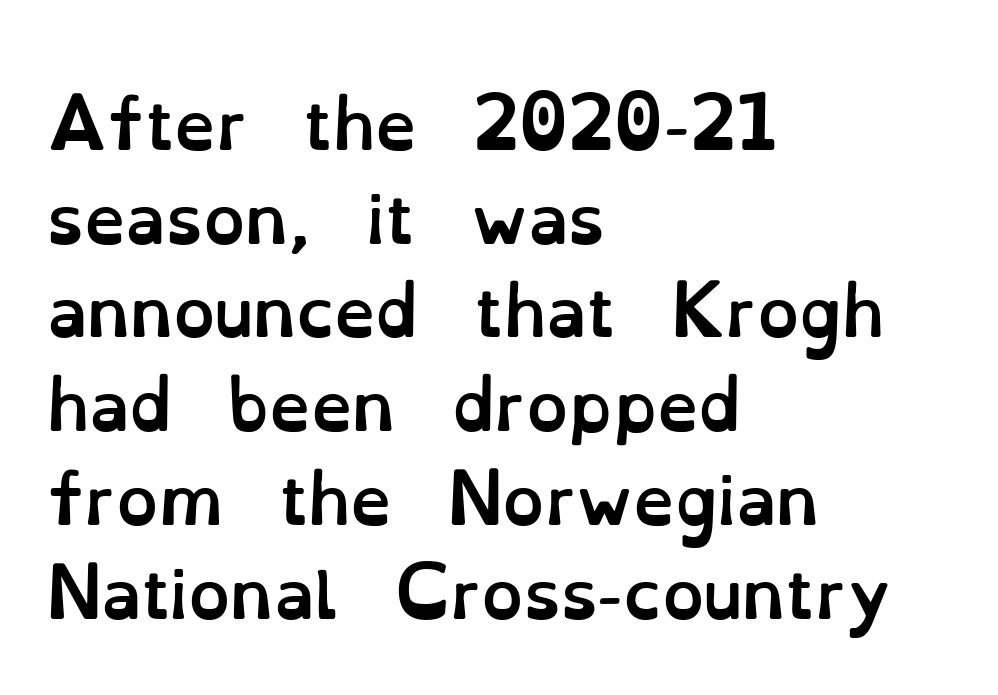
The image shows 66 px semibold type, upright; set left-aligned, normal line spacing (1.42x), normal letter spacing, not underlined; low stroke contrast and a small x-height.
